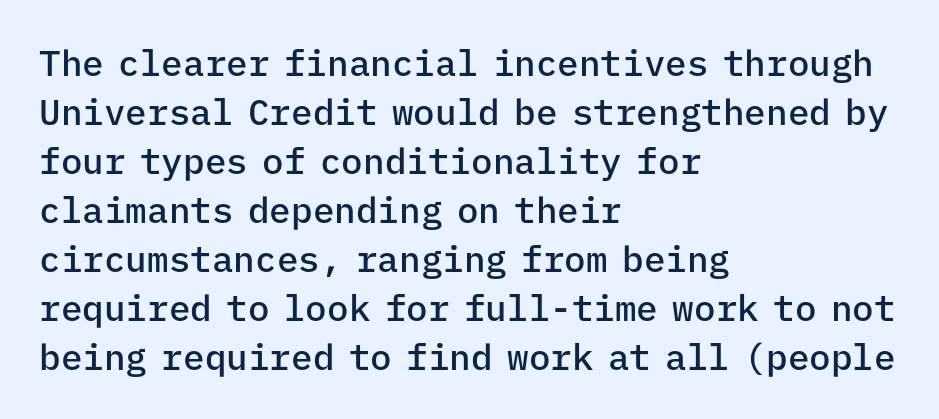
The image shows 36 px semibold sans-serif type, upright, monospaced; set left-aligned, normal line spacing (1.36x), normal letter spacing, not underlined; low stroke contrast and a medium x-height.
